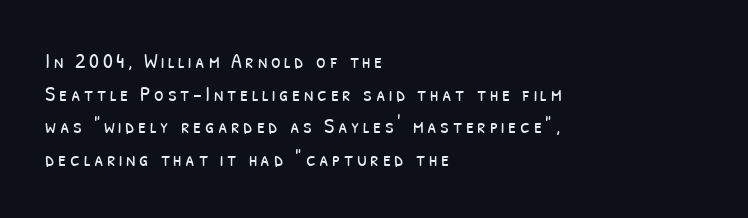
Is the block centered? No — it sits flush against the left margin. Weight class: somewhere from thin through regular. Check the space under the baseline: it is left empty. Interline gaps are of average width in this sample.
